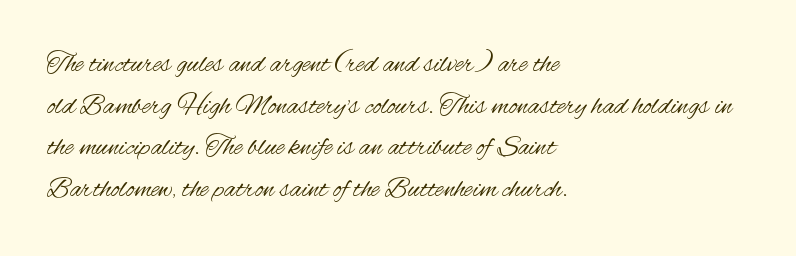
Q: Is the text bold? A: No.
Q: Is the text italic (slanted)? A: Yes.
Q: Is the typeface a serif or a sans-serif typeface? A: Sans-serif.
Q: Is the text underlined? A: No.
Q: How is the paragraph aligned? A: Left-aligned.
Q: Is the spacing between letters normal or unusually wide? A: Normal.
Q: Is the spacing between lines tight, normal or loose? A: Normal.
Q: Width (condensed, normal, or wide)? A: Condensed.
Q: Stroke contrast? A: Medium.
Q: x-height? A: Small.
Q: Monospaced? A: No.
